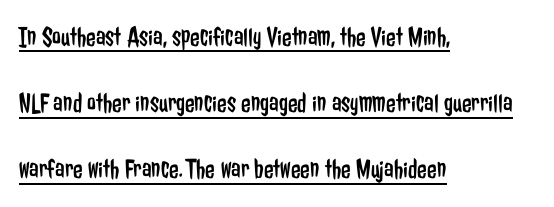
The image shows 28 px regular-weight, condensed sans-serif type, upright; set left-aligned, loose line spacing (2.36x), normal letter spacing, underlined; low stroke contrast and a medium x-height.
